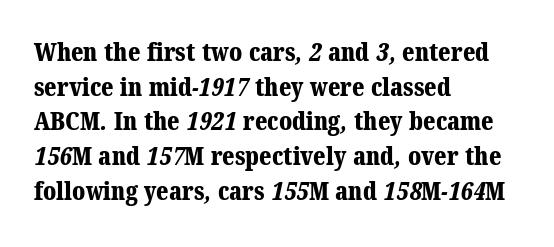
Q: Is the text bold? A: Yes.
Q: Is the text underlined? A: No.
Q: How is the paragraph aligned? A: Left-aligned.
Q: Is the spacing between letters normal or unusually wide? A: Normal.
Q: Is the spacing between lines tight, normal or loose? A: Normal.
